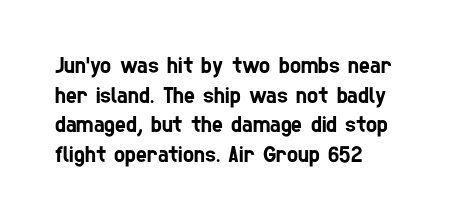
Leading matches the norm, producing a regular column. The passage is arranged the way most books set body copy — flush left. These lines keep a tight, regular rhythm from letter to letter. Underlining? Definitely not there.
